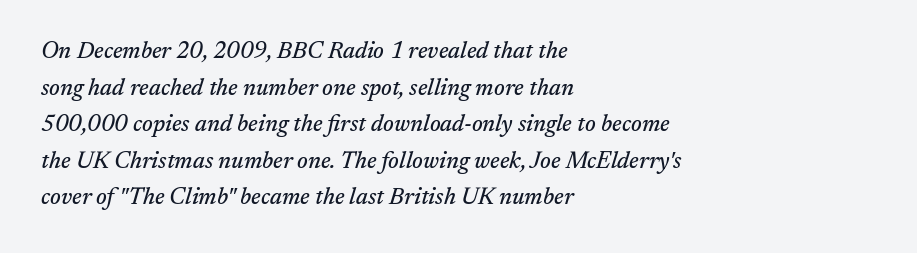
Compared with ordinary roman type, these characters are visibly tilted. A normal amount of white space separates one row of letters from the next. Casual observation: everything's shoved over to the left. The passage shown is not underscored anywhere. Words appear dense and cohesive because spacing is normal.
